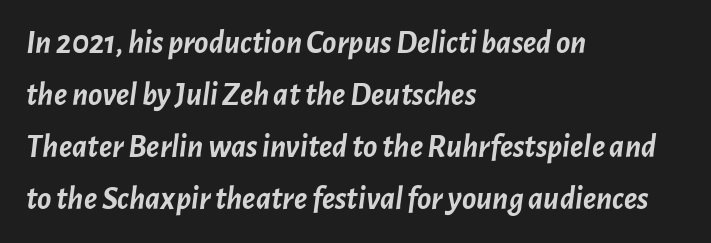
{"italic": "yes", "lean": "right", "slant_degrees": 7, "bold": "yes", "weight": "semibold", "width": "normal", "stroke_contrast": "low", "x_height": "medium", "monospaced": "no", "underline": "no", "align": "left", "line_spacing": "normal", "line_spacing_ratio": 1.58, "letter_spacing": "normal", "letter_spacing_em": 0.0, "glyph_px": 33}
